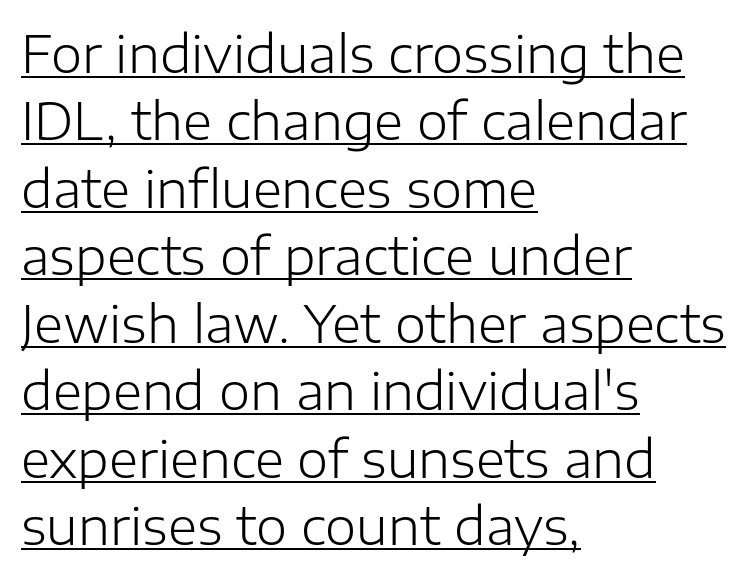
Q: Is the text bold? A: No.
Q: Is the text italic (slanted)? A: No, it is upright.
Q: Is the typeface a serif or a sans-serif typeface? A: Sans-serif.
Q: Is the text underlined? A: Yes.
Q: How is the paragraph aligned? A: Left-aligned.
Q: Is the spacing between letters normal or unusually wide? A: Normal.
Q: Is the spacing between lines tight, normal or loose? A: Normal.
Q: Width (condensed, normal, or wide)? A: Normal.
Q: Stroke contrast? A: Low.
Q: x-height? A: Medium.
Q: Monospaced? A: No.
